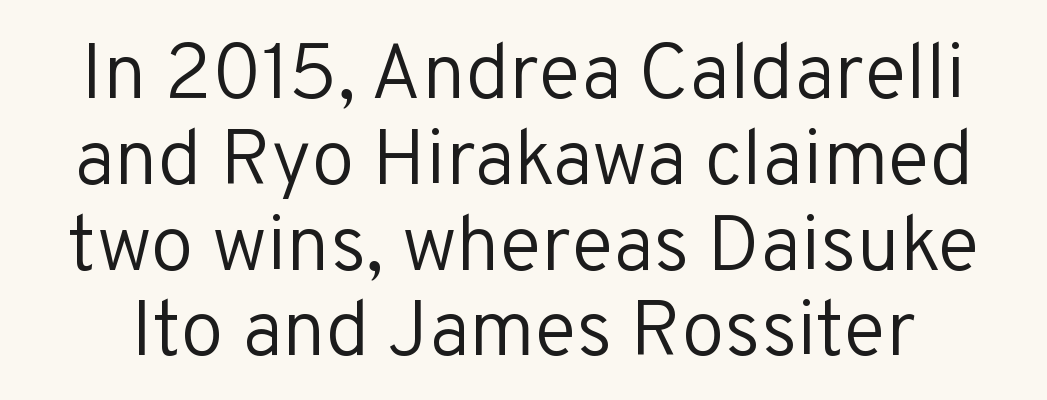
{"serif": "no", "italic": "no", "bold": "no", "weight": "regular", "width": "normal", "stroke_contrast": "low", "x_height": "medium", "monospaced": "no", "underline": "no", "line_spacing": "tight", "line_spacing_ratio": 1.1, "letter_spacing": "normal", "letter_spacing_em": 0.0, "glyph_px": 78}
